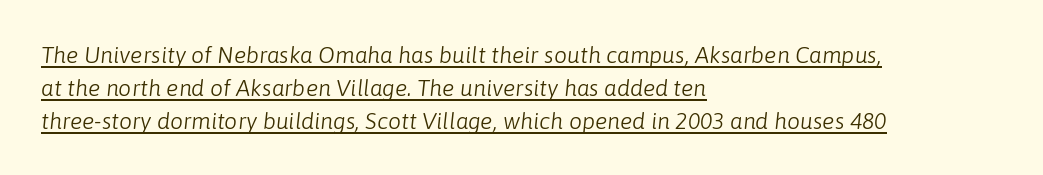
The image shows 23 px text type, italic (leaning right); set left-aligned, normal line spacing (1.43x), normal letter spacing, underlined.
